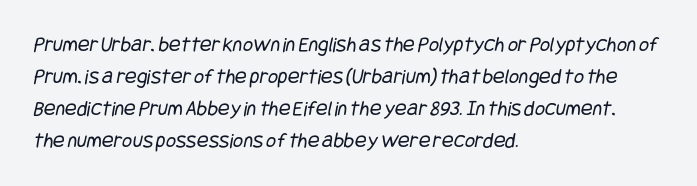
The image shows 22 px text type; set left-aligned, normal line spacing (1.46x), normal letter spacing, not underlined.
